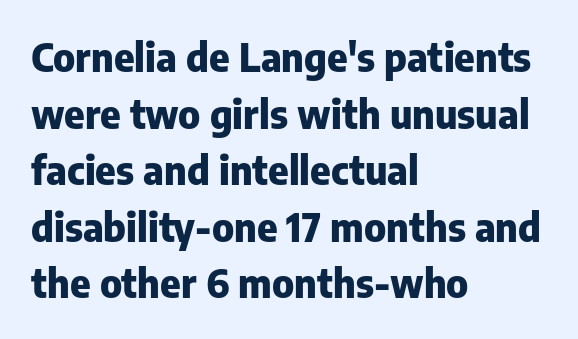
The rendering uses a moderate line-height, typical for paragraphs. Does the weight exceed regular? Yes, all the way to bold. You could call the tracking neutral — neither tight nor loose. Decoration check: the copy has no underline. If you drew a ruler down the left edge, every line would touch it.
